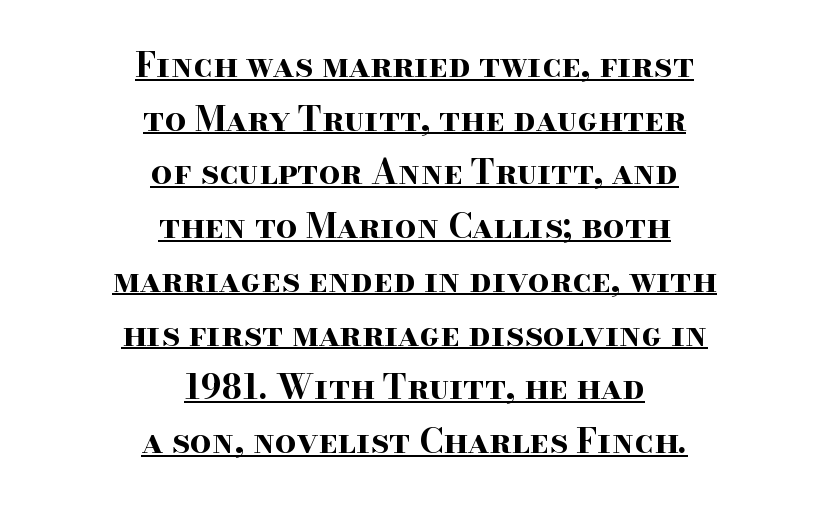
Q: Is the text bold? A: Yes.
Q: Is the text italic (slanted)? A: No, it is upright.
Q: Is the typeface a serif or a sans-serif typeface? A: Serif.
Q: Is the text underlined? A: Yes.
Q: How is the paragraph aligned? A: Centered.
Q: Is the spacing between letters normal or unusually wide? A: Normal.
Q: Is the spacing between lines tight, normal or loose? A: Normal.
Q: Width (condensed, normal, or wide)? A: Wide.
Q: Stroke contrast? A: High.
Q: x-height? A: Small.
Q: Monospaced? A: No.
